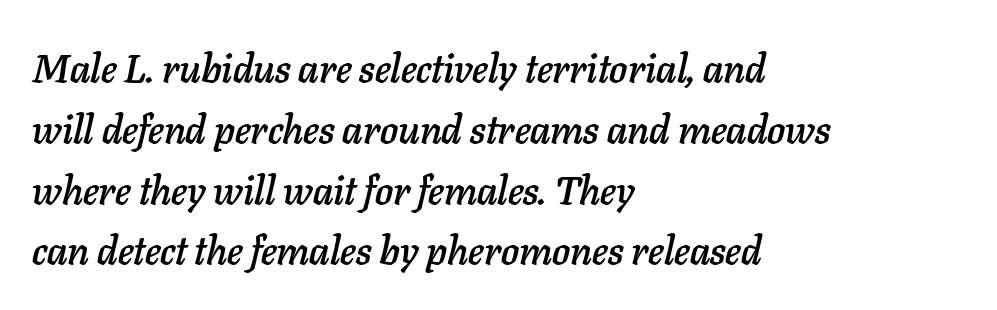
{"italic": "yes", "lean": "right", "slant_degrees": 11, "width": "normal", "stroke_contrast": "low", "x_height": "medium", "monospaced": "no", "underline": "no", "align": "left", "line_spacing": "normal", "line_spacing_ratio": 1.52, "letter_spacing": "normal", "letter_spacing_em": 0.0, "glyph_px": 40}
